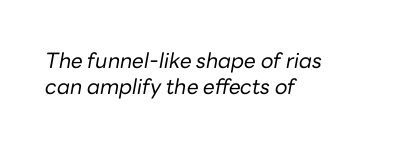
The image shows 21 px text type, italic (leaning right); set left-aligned, line spacing 1.23x, normal letter spacing, not underlined.
